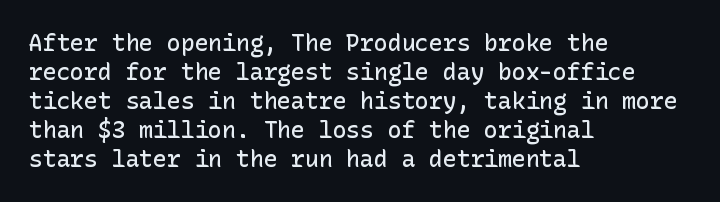
These lines keep a tight, regular rhythm from letter to letter. Horizontally, the lines are justified to the leading edge only. Normally led — the rows are evenly, conventionally spaced. The axis of the letterforms is exactly vertical. Bold? Not quite — semibold, heavier than regular but stopping short.
